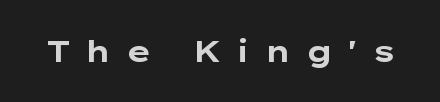
{"serif": "no", "italic": "no", "bold": "yes", "weight": "bold", "width": "wide", "stroke_contrast": "low", "x_height": "medium", "monospaced": "no", "underline": "no", "letter_spacing": "wide", "letter_spacing_em": 0.43, "glyph_px": 30}
